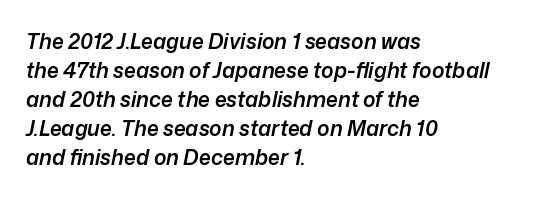
The image shows 21 px text type, italic (leaning right); set left-aligned, normal line spacing (1.38x), normal letter spacing, not underlined.
